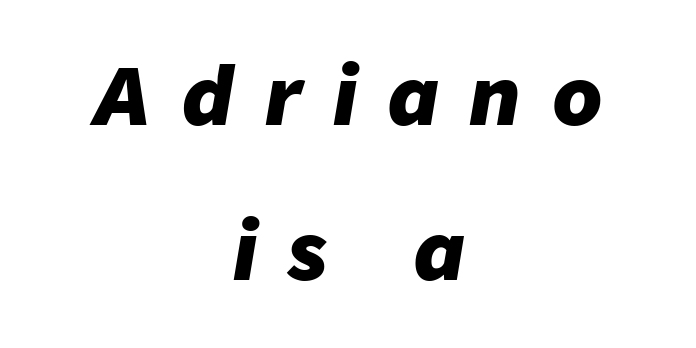
{"italic": "yes", "lean": "right", "slant_degrees": 9, "bold": "yes", "weight": "heavy", "width": "normal", "stroke_contrast": "low", "x_height": "medium", "monospaced": "no", "underline": "no", "align": "center", "line_spacing": "loose", "line_spacing_ratio": 1.96, "letter_spacing": "wide", "letter_spacing_em": 0.41, "glyph_px": 79}
